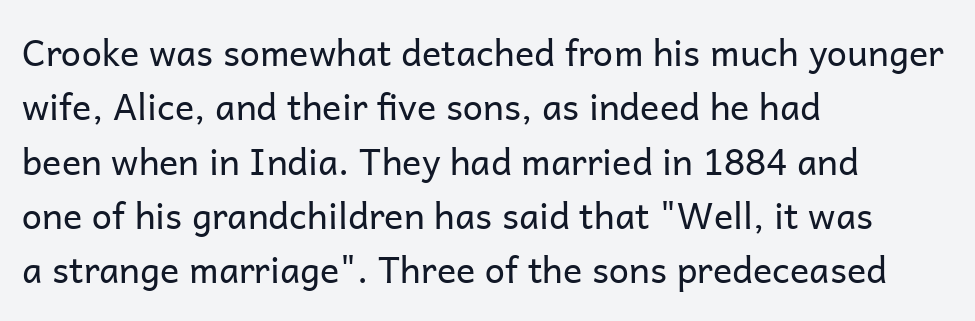
The image shows 36 px regular-weight sans-serif type, upright; set left-aligned, normal line spacing (1.51x), normal letter spacing, not underlined; low stroke contrast and a medium x-height.
